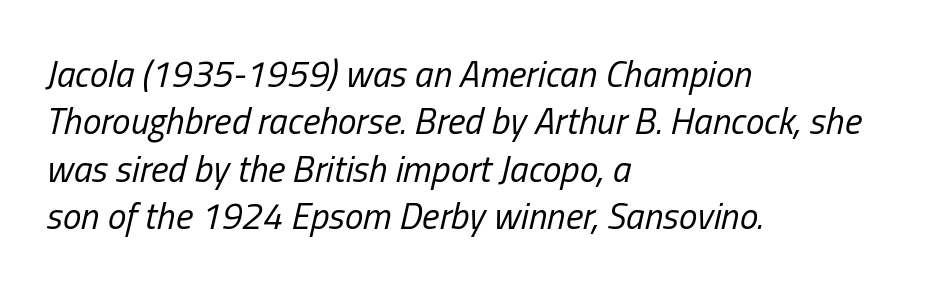
The image shows 37 px regular-weight, condensed type, italic (leaning right); set left-aligned, normal line spacing (1.28x), normal letter spacing, not underlined; low stroke contrast and a medium x-height.
